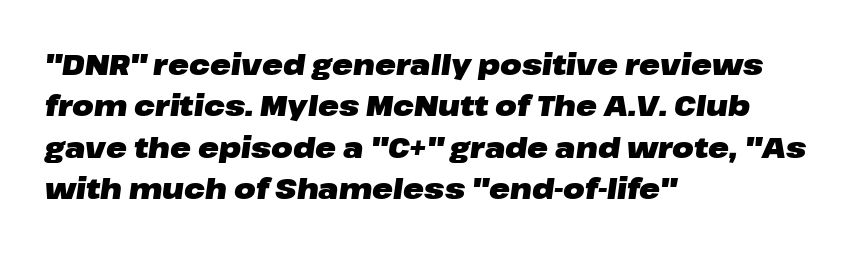
Q: Is the text bold? A: Yes.
Q: Is the text italic (slanted)? A: Yes, it leans right by about 8 degrees.
Q: Is the text underlined? A: No.
Q: How is the paragraph aligned? A: Left-aligned.
Q: Is the spacing between letters normal or unusually wide? A: Normal.
Q: Is the spacing between lines tight, normal or loose? A: Normal.
Q: Width (condensed, normal, or wide)? A: Wide.
Q: Stroke contrast? A: Low.
Q: x-height? A: Medium.
Q: Monospaced? A: No.
